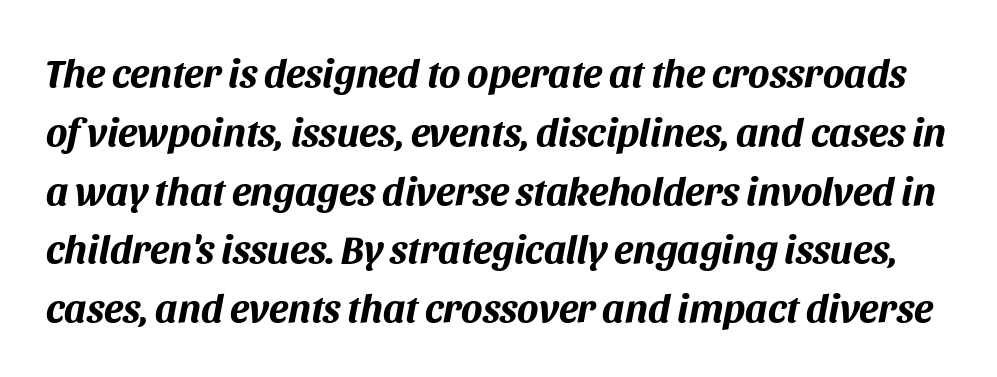
The image shows 40 px bold type, italic (leaning right); set normal line spacing (1.47x), normal letter spacing, not underlined; medium stroke contrast and a large x-height.
